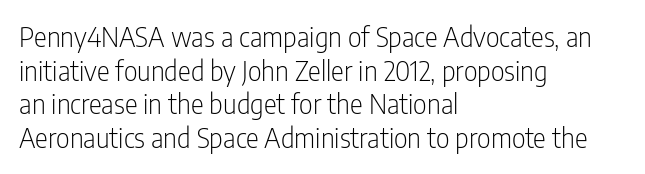
Q: Is the text bold? A: No.
Q: Is the text italic (slanted)? A: No, it is upright.
Q: Is the text underlined? A: No.
Q: How is the paragraph aligned? A: Left-aligned.
Q: Is the spacing between letters normal or unusually wide? A: Normal.
Q: Is the spacing between lines tight, normal or loose? A: Normal.
